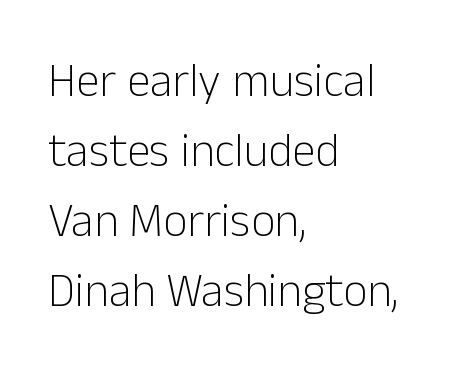
The image shows 47 px light sans-serif type, upright; set left-aligned, normal line spacing (1.49x), normal letter spacing, not underlined; low stroke contrast and a medium x-height.
